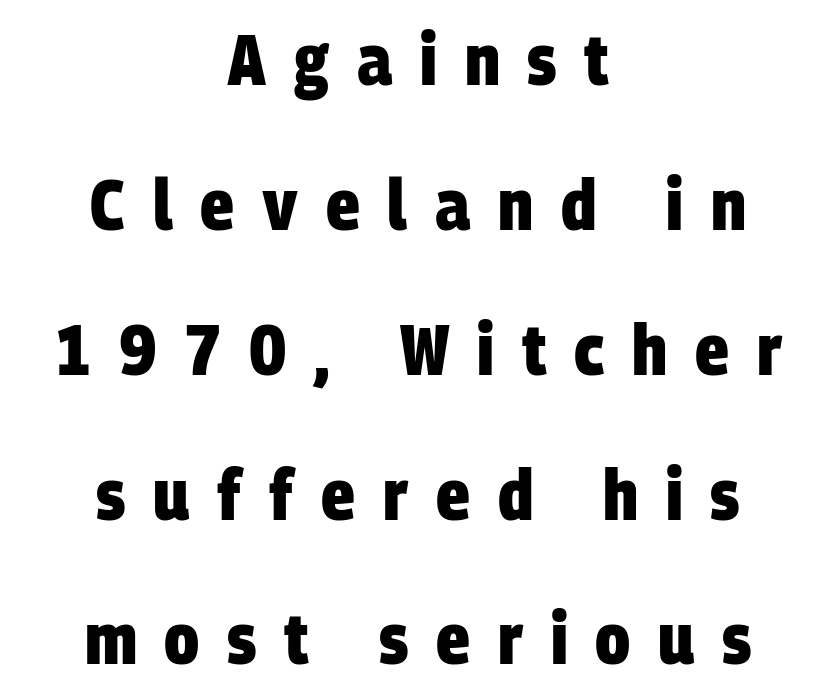
Q: Is the text bold? A: Yes.
Q: Is the typeface a serif or a sans-serif typeface? A: Sans-serif.
Q: Is the text underlined? A: No.
Q: How is the paragraph aligned? A: Centered.
Q: Is the spacing between letters normal or unusually wide? A: Unusually wide.
Q: Is the spacing between lines tight, normal or loose? A: Loose.
Q: Width (condensed, normal, or wide)? A: Condensed.
Q: Stroke contrast? A: Low.
Q: x-height? A: Large.
Q: Monospaced? A: No.
